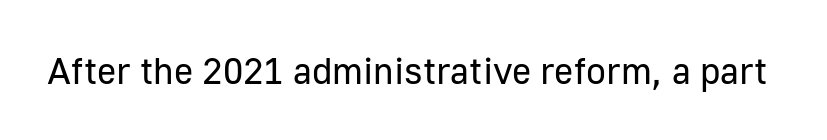
{"serif": "no", "italic": "no", "bold": "no", "weight": "regular", "width": "normal", "stroke_contrast": "low", "x_height": "medium", "monospaced": "no", "underline": "no", "letter_spacing": "normal", "letter_spacing_em": 0.0, "glyph_px": 37}
